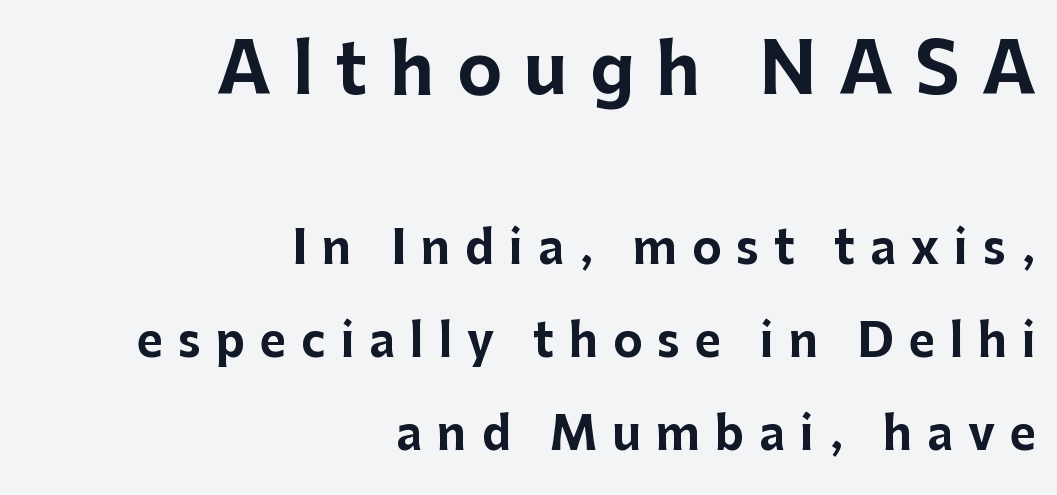
Q: Is the text bold? A: Yes.
Q: Is the text italic (slanted)? A: No, it is upright.
Q: Is the typeface a serif or a sans-serif typeface? A: Sans-serif.
Q: Is the text underlined? A: No.
Q: How is the paragraph aligned? A: Right-aligned.
Q: Is the spacing between letters normal or unusually wide? A: Unusually wide.
Q: Is the spacing between lines tight, normal or loose? A: Loose.
Q: Which block of text is set in a larger size, the first (top) or the second (bottom)? A: The first (top) one.
Q: Width (condensed, normal, or wide)? A: Normal.
Q: Stroke contrast? A: Low.
Q: x-height? A: Medium.
Q: Monospaced? A: No.
